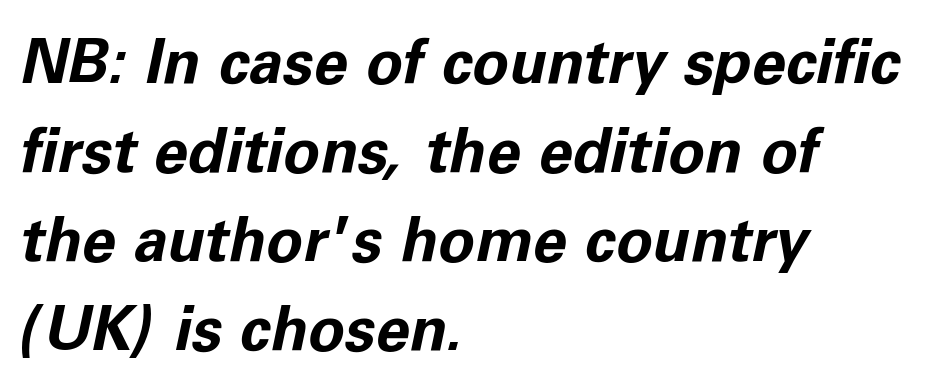
Q: Is the text bold? A: Yes.
Q: Is the text italic (slanted)? A: Yes, it leans right by about 11 degrees.
Q: Is the text underlined? A: No.
Q: How is the paragraph aligned? A: Left-aligned.
Q: Is the spacing between letters normal or unusually wide? A: Normal.
Q: Is the spacing between lines tight, normal or loose? A: Normal.
Q: Width (condensed, normal, or wide)? A: Normal.
Q: Stroke contrast? A: Low.
Q: x-height? A: Medium.
Q: Monospaced? A: No.
